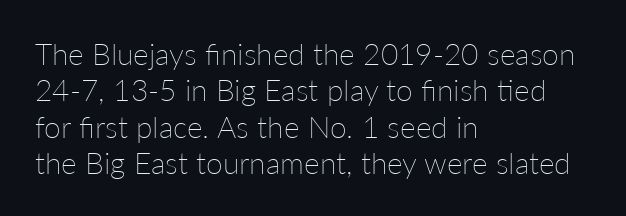
The image shows 30 px thin type, upright; set left-aligned, line spacing 1.21x, normal letter spacing, not underlined; low stroke contrast and a medium x-height.
